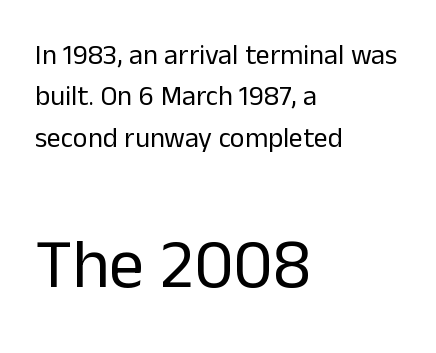
The image shows 70 px regular-weight sans-serif type, upright; set left-aligned, normal line spacing (1.48x), normal letter spacing, not underlined; the second (bottom) block is 2.5x larger; low stroke contrast and a medium x-height.
